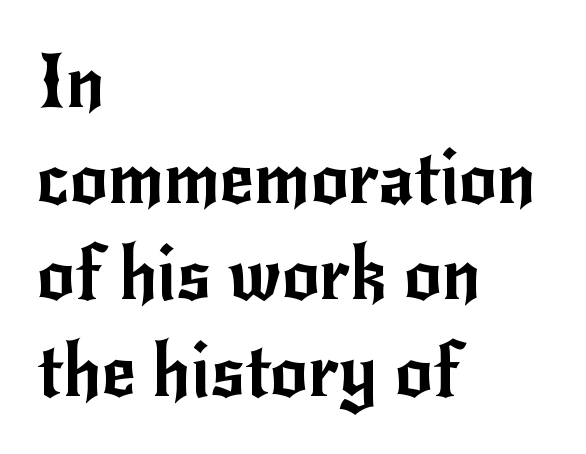
The image shows 74 px sans-serif type, upright; set left-aligned, normal line spacing (1.3x), normal letter spacing, not underlined; low stroke contrast and a small x-height.
